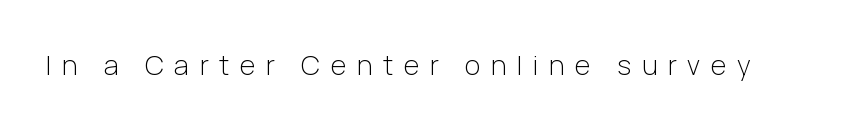
The image shows 27 px text type, upright; set unusually wide letter spacing (+0.39 em), not underlined.
